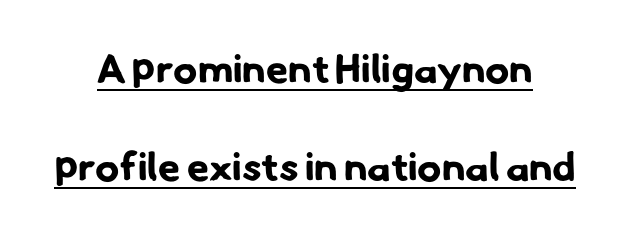
{"serif": "no", "bold": "yes", "weight": "bold", "width": "normal", "stroke_contrast": "low", "x_height": "small", "monospaced": "no", "underline": "yes", "align": "center", "line_spacing": "loose", "line_spacing_ratio": 2.44, "letter_spacing": "normal", "letter_spacing_em": 0.0, "glyph_px": 40}
